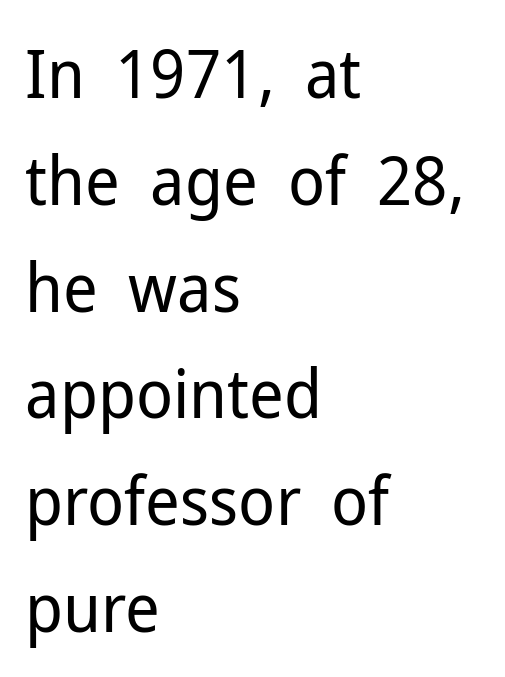
Italic: no, the glyphs are upright roman. This sample has the flowing, uneven cadence of proportional lettering. Check the space under the baseline: it is left empty. Each new line begins a customary step beneath the previous one. Unlike a traditional serif, this face leaves its strokes unadorned.
